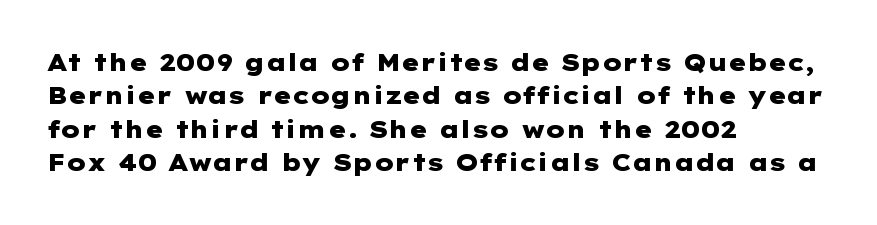
{"italic": "no", "bold": "yes", "underline": "no", "align": "left", "line_spacing": "normal", "line_spacing_ratio": 1.39, "letter_spacing": "normal", "letter_spacing_em": 0.0, "glyph_px": 24}
